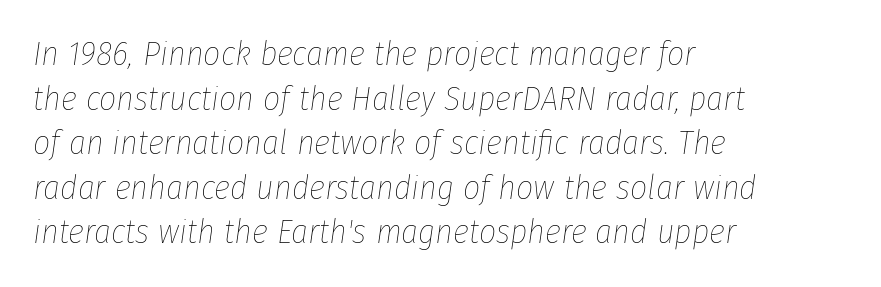
Q: Is the text bold? A: No.
Q: Is the text italic (slanted)? A: Yes, it leans right by about 8 degrees.
Q: Is the text underlined? A: No.
Q: How is the paragraph aligned? A: Left-aligned.
Q: Is the spacing between letters normal or unusually wide? A: Normal.
Q: Is the spacing between lines tight, normal or loose? A: Normal.
Q: Width (condensed, normal, or wide)? A: Condensed.
Q: Stroke contrast? A: Low.
Q: x-height? A: Medium.
Q: Monospaced? A: No.
